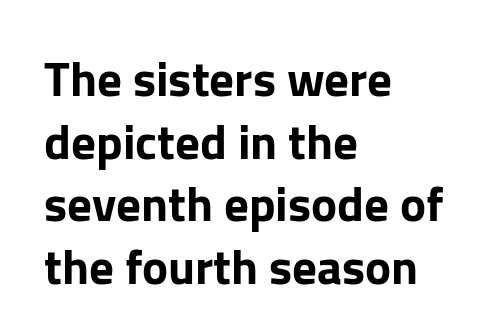
The passage shown is typeset with a sans-serif family. The foot of each line stays bare and open. Character widths vary here, with narrow letters taking less room than wide ones. The lettering holds an erect, upright posture throughout. Honestly, the letter spacing is just normal — you wouldn't notice it.
